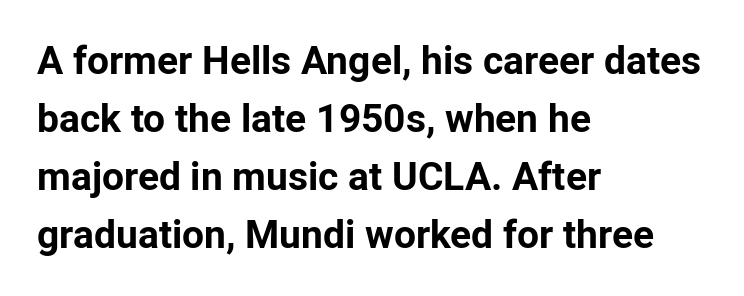
Proportional: the letters do not fall into vertical columns. As a designer I'd log this as weight 700, bold. If you drew a ruler down the left edge, every line would touch it. Observe the absence of serifs on each vertical stroke in this sample. Descenders are the only things crossing below the line.
